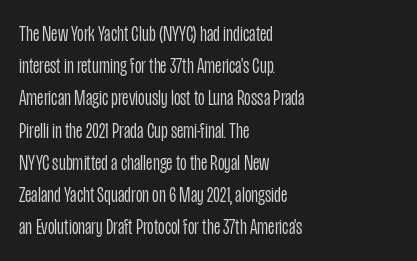
Q: Is the text bold? A: No.
Q: Is the text italic (slanted)? A: No, it is upright.
Q: Is the text underlined? A: No.
Q: How is the paragraph aligned? A: Left-aligned.
Q: Is the spacing between letters normal or unusually wide? A: Normal.
Q: Is the spacing between lines tight, normal or loose? A: Normal.
